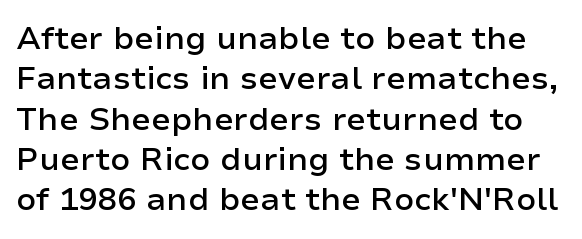
The image shows 32 px semibold sans-serif type, upright; set normal line spacing (1.26x), normal letter spacing, not underlined; low stroke contrast and a medium x-height.
